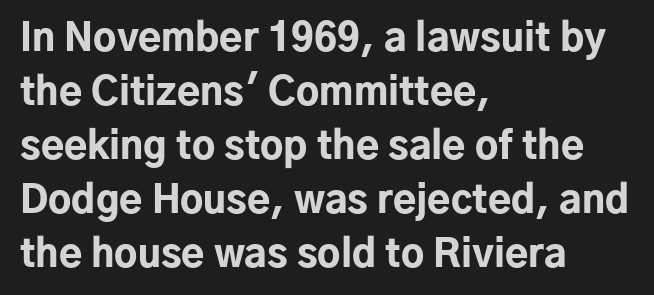
The image shows 38 px bold sans-serif type, upright; set left-aligned, normal line spacing (1.42x), normal letter spacing, not underlined; low stroke contrast and a medium x-height.
